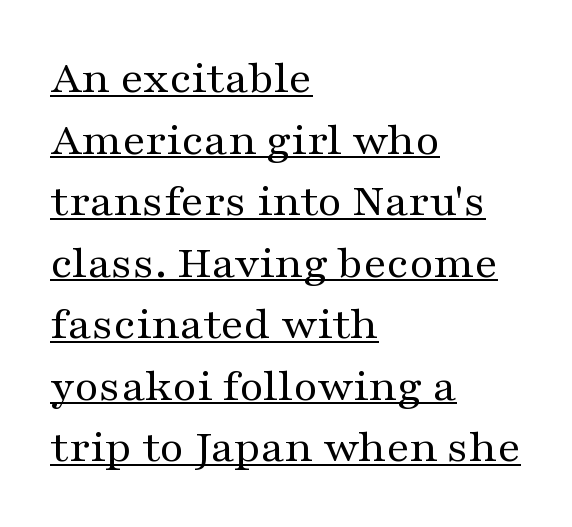
The image shows 47 px regular-weight, wide serif type, upright; set left-aligned, normal line spacing (1.31x), normal letter spacing, underlined; medium stroke contrast and a medium x-height.
